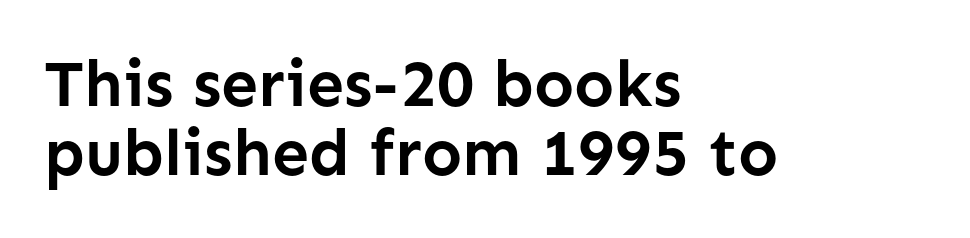
The image shows 66 px semibold sans-serif type, upright; set left-aligned, tight line spacing (1.05x), normal letter spacing, not underlined; low stroke contrast and a medium x-height.
